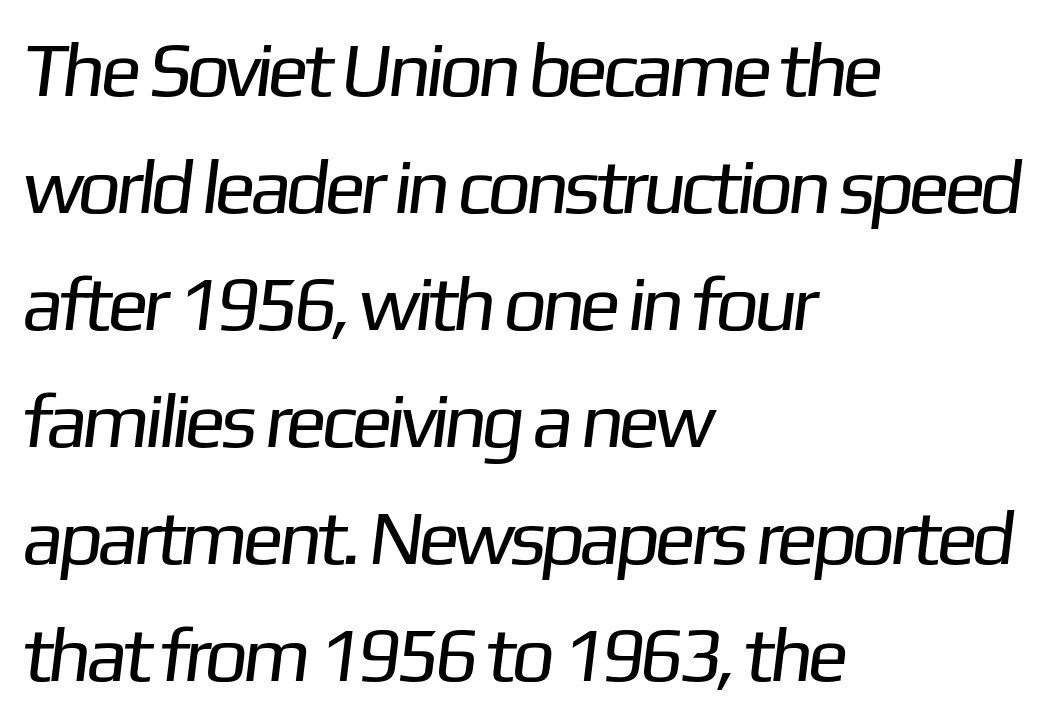
Students, note that the glyphs here touch the page at normal intervals. Beneath every word, the page is bare. The block of text has a typical density, with ordinary space between rows. Stems and bowls with no extra thickness — not bold. Does the type have serifs? No, each stem ends abruptly.
